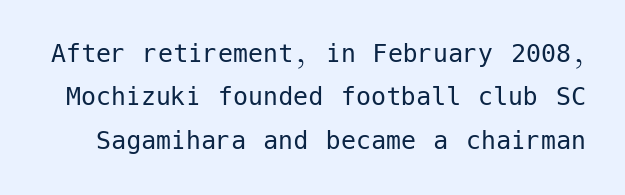
These lines sit exactly where default settings would place them. Each letter's strokes conclude bluntly, with no projecting serifs. Characters remain perfectly vertical along every line. Rule under the text: the space is simply empty. The weight would be labelled regular, book, light, or lighter still. In terms of letterspacing, this is plain default setting.
